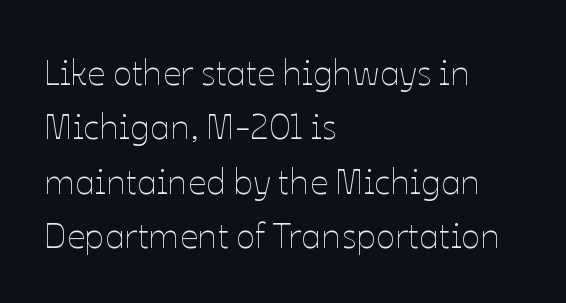
{"italic": "no", "bold": "no", "weight": "thin", "width": "normal", "stroke_contrast": "low", "x_height": "medium", "monospaced": "no", "underline": "no", "align": "left", "line_spacing": "normal", "line_spacing_ratio": 1.51, "letter_spacing": "normal", "letter_spacing_em": 0.0, "glyph_px": 36}
